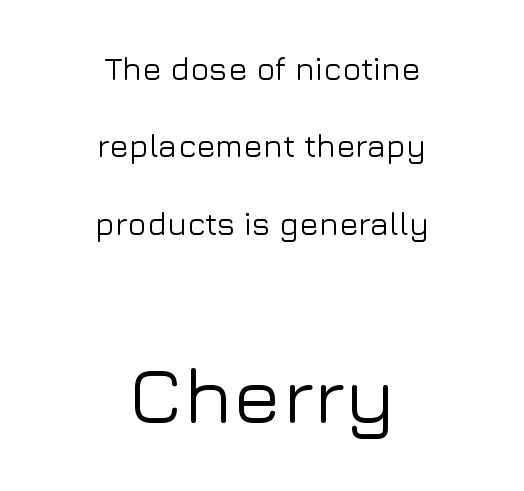
The image shows 80 px sans-serif type, upright; set centered, loose line spacing (2.42x), normal letter spacing, not underlined; the second (bottom) block is 2.5x larger; low stroke contrast and a medium x-height.
